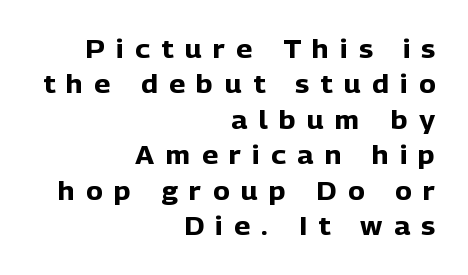
{"italic": "no", "bold": "yes", "underline": "no", "align": "right", "line_spacing": "normal", "line_spacing_ratio": 1.42, "letter_spacing": "wide", "letter_spacing_em": 0.46, "glyph_px": 25}
